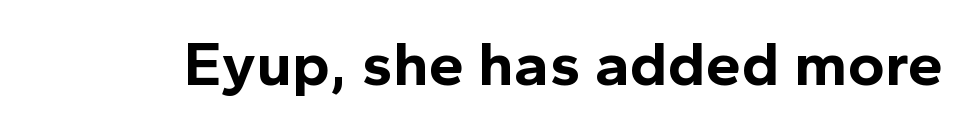
Think of a printed novel: that variable character pitch is what you see here. Letters rest on an invisible, unmarked baseline. A typesetter would call this zero additional tracking. The typography opts for an upright posture over an oblique one. The face used here has the dense, thick strokes of a bold.
